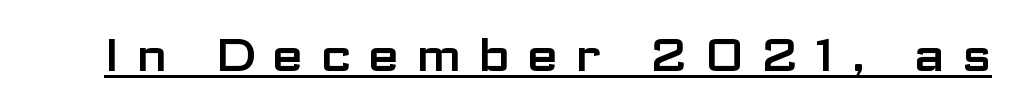
{"serif": "no", "italic": "no", "width": "wide", "stroke_contrast": "low", "x_height": "medium", "monospaced": "no", "underline": "yes", "letter_spacing": "wide", "letter_spacing_em": 0.36, "glyph_px": 46}
